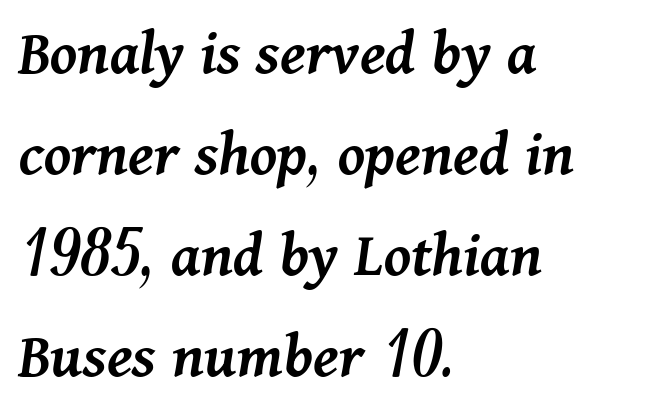
{"italic": "yes", "lean": "right", "slant_degrees": 11, "bold": "semi", "weight": "semibold", "width": "normal", "stroke_contrast": "medium", "x_height": "medium", "monospaced": "no", "underline": "no", "align": "left", "line_spacing": "normal", "line_spacing_ratio": 1.53, "letter_spacing": "normal", "letter_spacing_em": 0.0, "glyph_px": 66}
